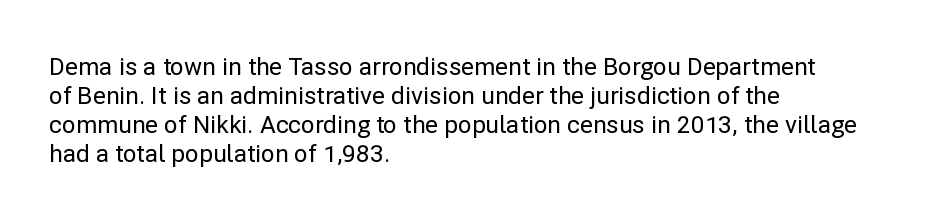
The area under the type is left untouched. Is the block centered? No — it sits flush against the left margin. Default kerning and tracking; the words read as compact shapes. Is there any slant? The stems are plumb.
